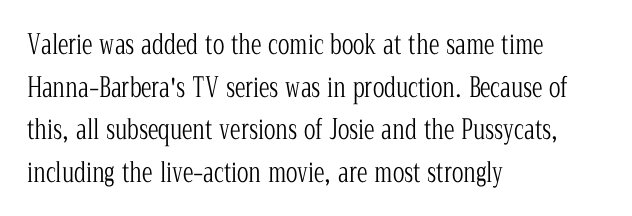
The image shows 27 px text type, upright; set left-aligned, normal line spacing (1.58x), normal letter spacing, not underlined.
